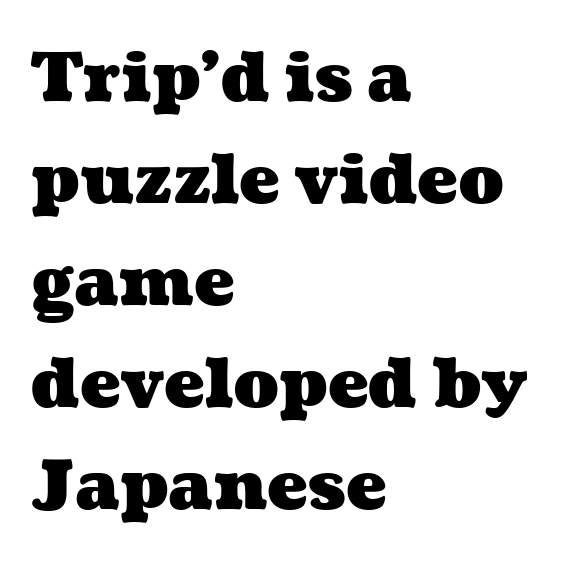
Q: Is the text bold? A: Yes.
Q: Is the text underlined? A: No.
Q: How is the paragraph aligned? A: Left-aligned.
Q: Is the spacing between letters normal or unusually wide? A: Normal.
Q: Is the spacing between lines tight, normal or loose? A: Normal.
Q: Width (condensed, normal, or wide)? A: Wide.
Q: Stroke contrast? A: Medium.
Q: x-height? A: Medium.
Q: Monospaced? A: No.
